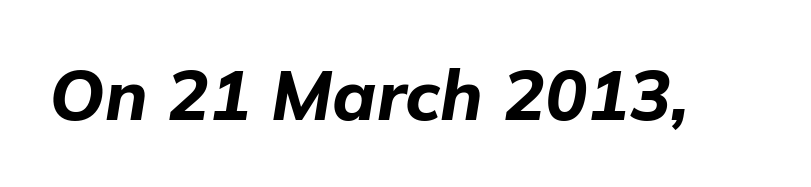
Q: Is the text bold? A: Yes.
Q: Is the text italic (slanted)? A: Yes, it leans right by about 9 degrees.
Q: Is the text underlined? A: No.
Q: Is the spacing between letters normal or unusually wide? A: Normal.
Q: Width (condensed, normal, or wide)? A: Normal.
Q: Stroke contrast? A: Low.
Q: x-height? A: Medium.
Q: Monospaced? A: No.
